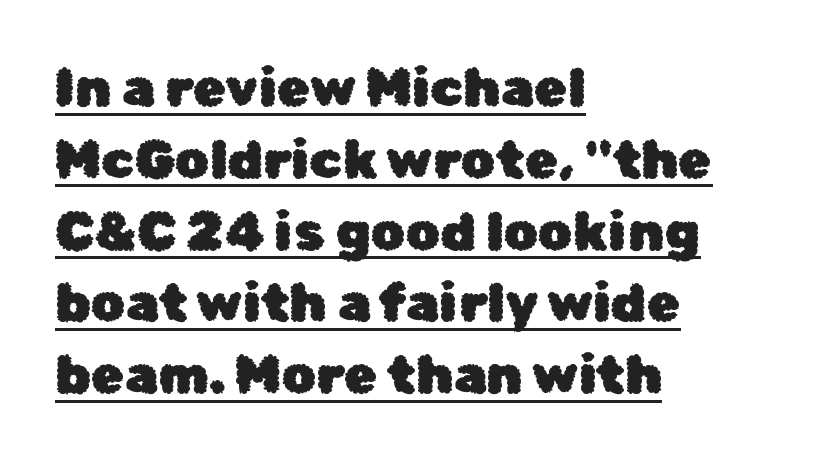
The image shows 54 px sans-serif type, upright; set left-aligned, normal line spacing (1.33x), normal letter spacing, underlined; low stroke contrast and a medium x-height.
